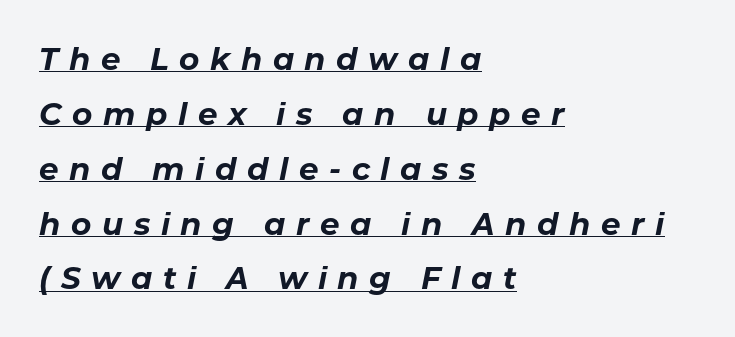
Somebody hit Ctrl+U on this one — the words are underlined. In CSS terms this would be text-align: left. These lines have a slow, spaced-out rhythm from letter to letter. The typesetting leans heavy: a genuine bold.
